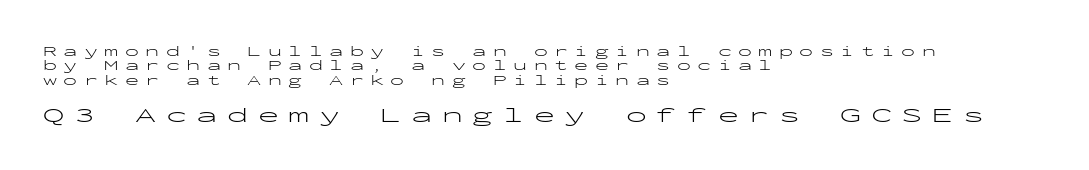
{"italic": "no", "bold": "no", "underline": "no", "align": "left", "line_spacing": "tight", "line_spacing_ratio": 1.03, "letter_spacing": "wide", "letter_spacing_em": 0.46, "larger_block": "second", "size_ratio": 1.5, "glyph_px": 21}
